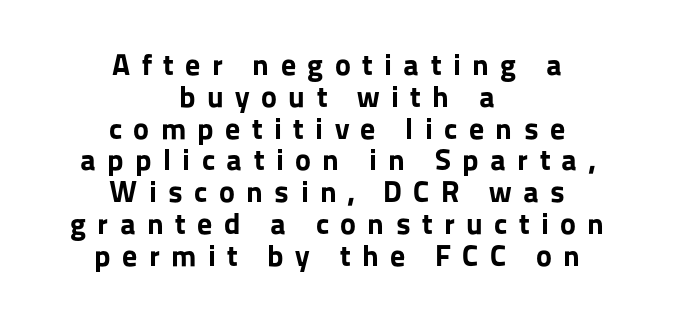
The image shows 30 px bold sans-serif type, upright; set centered, tight line spacing (1.06x), unusually wide letter spacing (+0.38 em), not underlined; low stroke contrast and a medium x-height.
